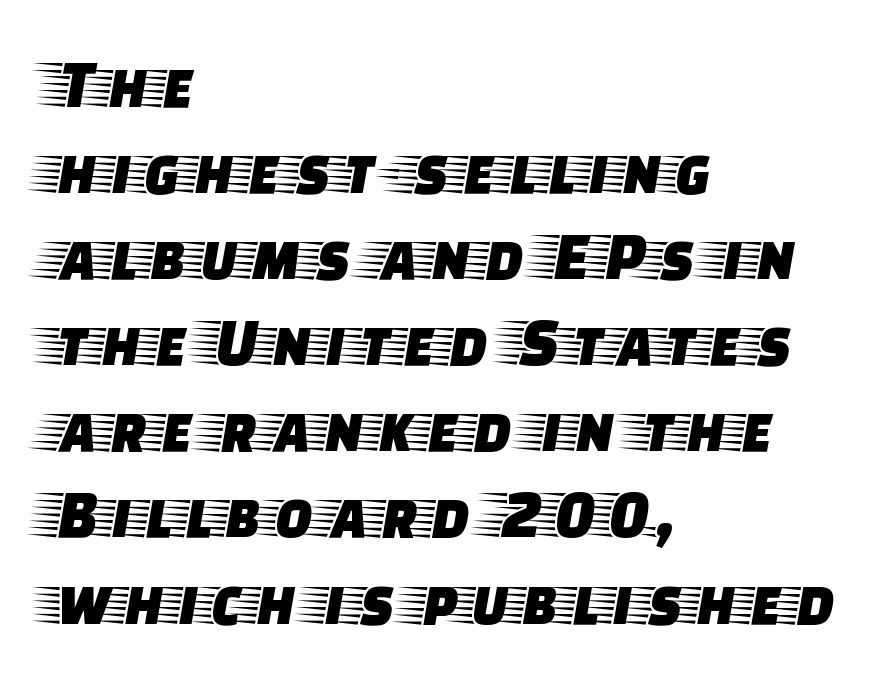
The paragraph has a hard left edge and a soft right edge. Letterform terminals end in serifs throughout the passage. Beneath every word, the page is bare. You could not count columns in this text — the font is proportionally spaced.
